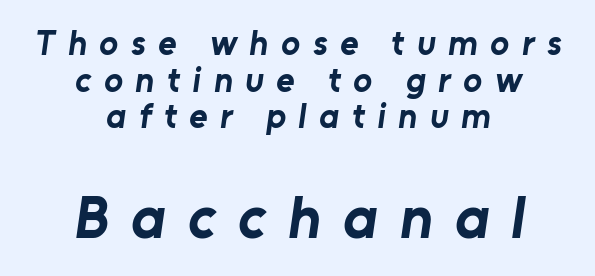
The image shows 61 px bold sans-serif type; set centered, tight line spacing (1.05x), unusually wide letter spacing (+0.36 em), not underlined; the second (bottom) block is 1.74x larger; low stroke contrast and a medium x-height.
